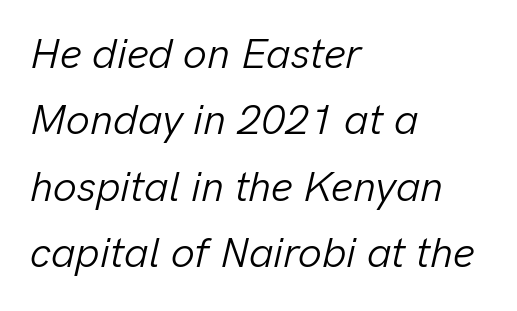
Do the characters align in a grid? No, the font is proportional. A light-to-regular cut is what we see here. Every character sits at an angle, as italics do. Descenders hang freely into open space.
